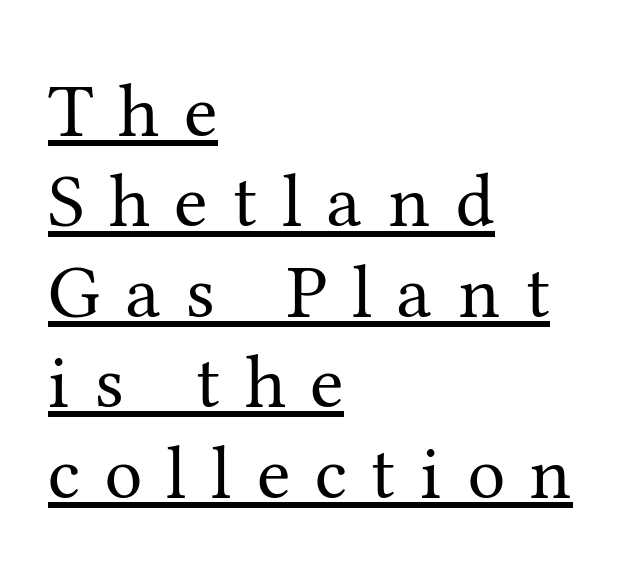
The image shows 76 px regular-weight serif type, upright; set left-aligned, line spacing 1.19x, unusually wide letter spacing (+0.33 em), underlined; medium stroke contrast and a medium x-height.
